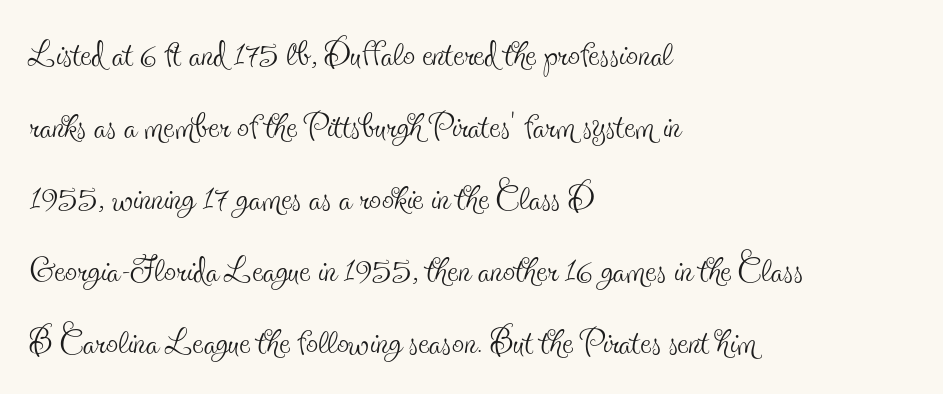
The image shows 48 px thin, condensed serif type; set left-aligned, normal line spacing (1.5x), normal letter spacing, not underlined; a small x-height.
